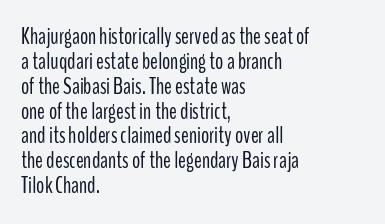
The paragraph has a hard left edge and a soft right edge. Check under the words: just untouched page. Leading is clearly below the norm, producing a dense column. A typesetter would mark this as roman, not italic. The typeface has the unassuming heft of standard copy or less.
